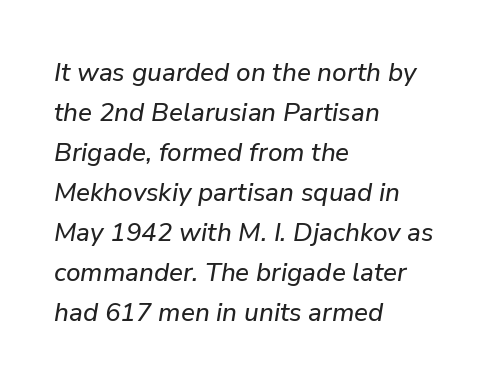
{"italic": "yes", "lean": "right", "slant_degrees": 9, "underline": "no", "align": "left", "line_spacing": "normal", "line_spacing_ratio": 1.54, "letter_spacing": "normal", "letter_spacing_em": 0.0, "glyph_px": 26}
